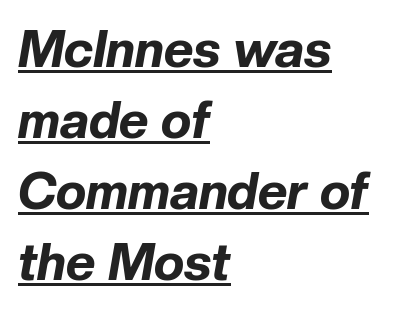
The image shows 51 px bold type, italic (leaning right); set left-aligned, normal line spacing (1.39x), normal letter spacing, underlined; low stroke contrast and a medium x-height.
